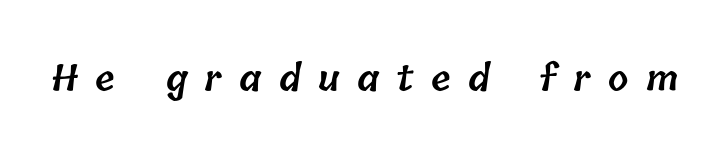
{"bold": "semi", "weight": "semibold", "width": "normal", "stroke_contrast": "low", "x_height": "medium", "monospaced": "no", "underline": "no", "letter_spacing": "wide", "letter_spacing_em": 0.48, "glyph_px": 36}
